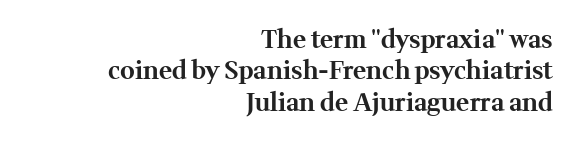
The image shows 25 px bold type, upright; set right-aligned, normal line spacing (1.26x), normal letter spacing, not underlined.
